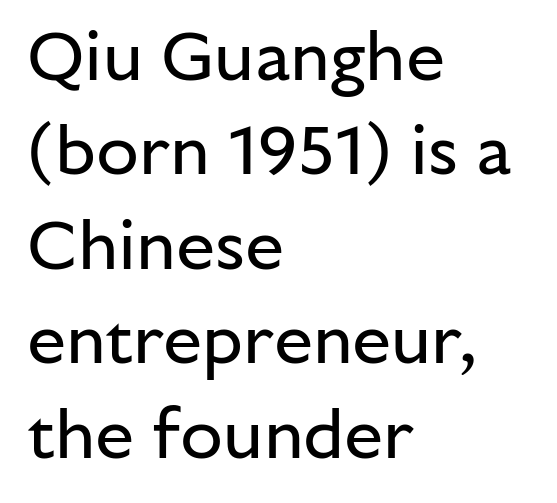
The image shows 70 px regular-weight sans-serif type, upright; set left-aligned, normal line spacing (1.35x), normal letter spacing, not underlined; low stroke contrast and a medium x-height.
